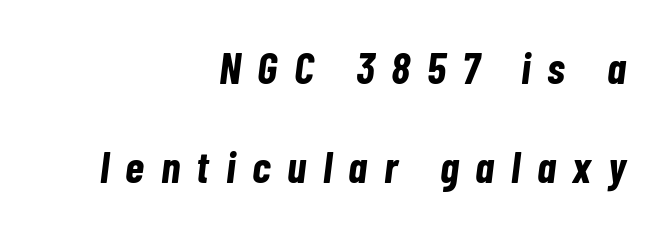
This rendering features lettering with no underline. The whole block is typeset with a tilt. Is this a fixed-width face? No — the glyphs have proportional, varying widths. The type is letterspaced generously, with wide tracking. Compared with typical paragraphs, the rows here are farther apart.
